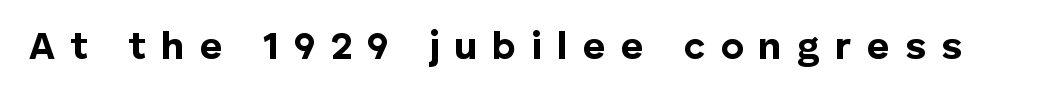
The image shows 39 px bold sans-serif type, upright; set unusually wide letter spacing (+0.39 em), not underlined; low stroke contrast and a medium x-height.
